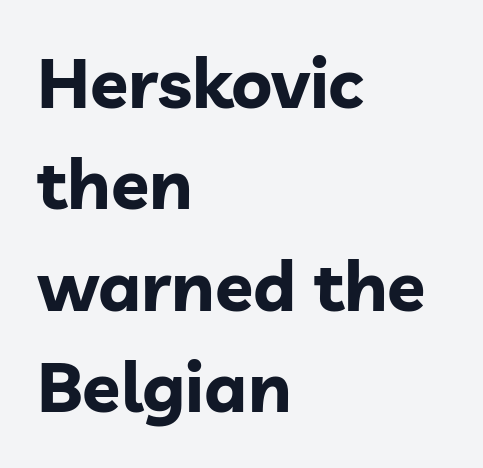
Horizontally, the lines are justified to the leading edge only. Descender tails drop into unmarked territory. Do the characters align in a grid? No, the font is proportional. How would I describe the line gaps? Plain and ordinary.
